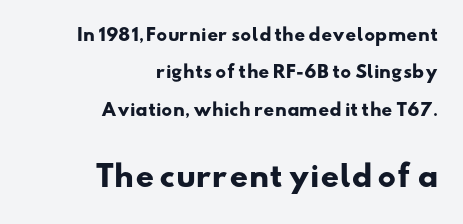
Q: Is the text bold? A: Yes.
Q: Is the typeface a serif or a sans-serif typeface? A: Sans-serif.
Q: Is the text underlined? A: No.
Q: How is the paragraph aligned? A: Right-aligned.
Q: Is the spacing between letters normal or unusually wide? A: Normal.
Q: Is the spacing between lines tight, normal or loose? A: Loose.
Q: Which block of text is set in a larger size, the first (top) or the second (bottom)? A: The second (bottom) one.
Q: Width (condensed, normal, or wide)? A: Wide.
Q: Stroke contrast? A: Low.
Q: x-height? A: Small.
Q: Monospaced? A: No.
